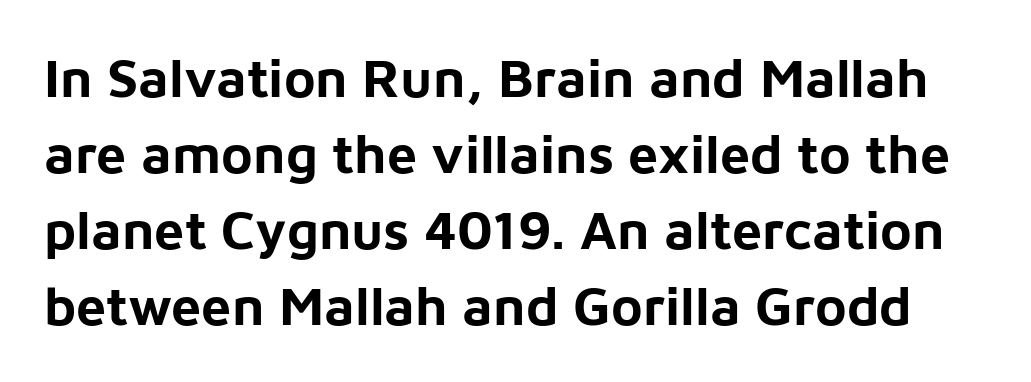
Anything drawn beneath the words? Only blank space. Grotesque or geometric, the face here clearly has no serifs. This sample has the flowing, uneven cadence of proportional lettering. Regular leading.
